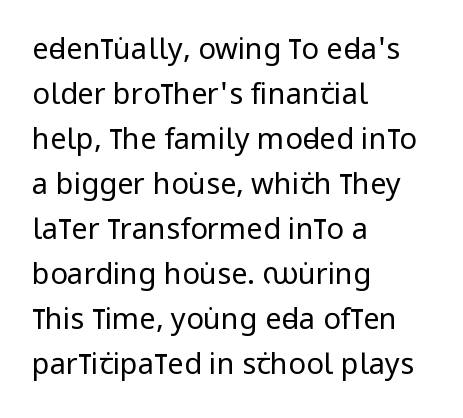
Q: Is the text bold? A: No.
Q: Is the text italic (slanted)? A: No, it is upright.
Q: Is the typeface a serif or a sans-serif typeface? A: Sans-serif.
Q: Is the text underlined? A: No.
Q: How is the paragraph aligned? A: Left-aligned.
Q: Is the spacing between letters normal or unusually wide? A: Normal.
Q: Is the spacing between lines tight, normal or loose? A: Normal.
Q: Width (condensed, normal, or wide)? A: Condensed.
Q: Stroke contrast? A: Low.
Q: x-height? A: Large.
Q: Monospaced? A: No.
